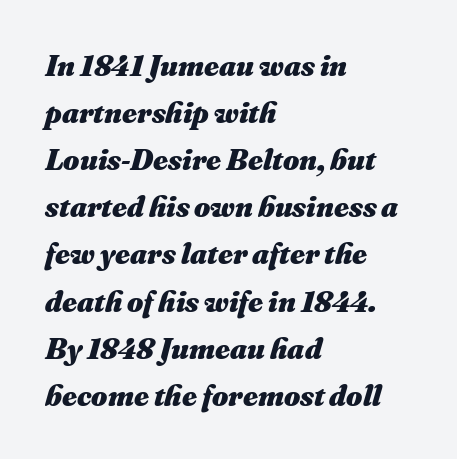
The image shows 31 px heavy type, italic (leaning right); set left-aligned, normal line spacing (1.52x), normal letter spacing, not underlined; medium stroke contrast and a small x-height.
